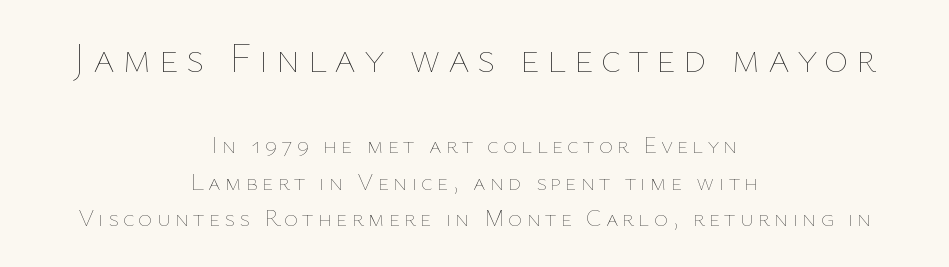
Q: Is the text bold? A: No.
Q: Is the text italic (slanted)? A: No, it is upright.
Q: Is the text underlined? A: No.
Q: How is the paragraph aligned? A: Centered.
Q: Is the spacing between lines tight, normal or loose? A: Normal.
Q: Which block of text is set in a larger size, the first (top) or the second (bottom)? A: The first (top) one.
Q: Width (condensed, normal, or wide)? A: Normal.
Q: Stroke contrast? A: Low.
Q: x-height? A: Medium.
Q: Monospaced? A: No.
